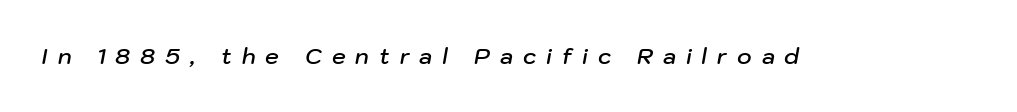
Q: Is the text bold? A: Semi-bold.
Q: Is the text italic (slanted)? A: Yes, it leans right by about 10 degrees.
Q: Is the text underlined? A: No.
Q: Is the spacing between letters normal or unusually wide? A: Unusually wide.
